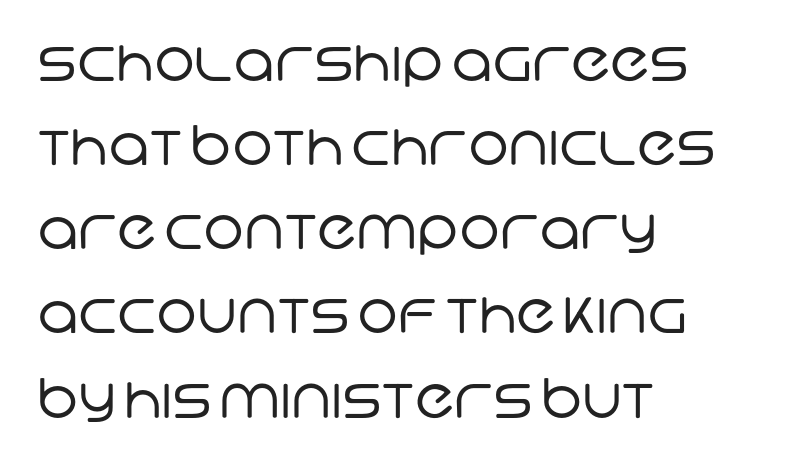
The image shows 55 px regular-weight sans-serif type; set left-aligned, normal line spacing (1.53x), normal letter spacing, not underlined; low stroke contrast and a large x-height.
